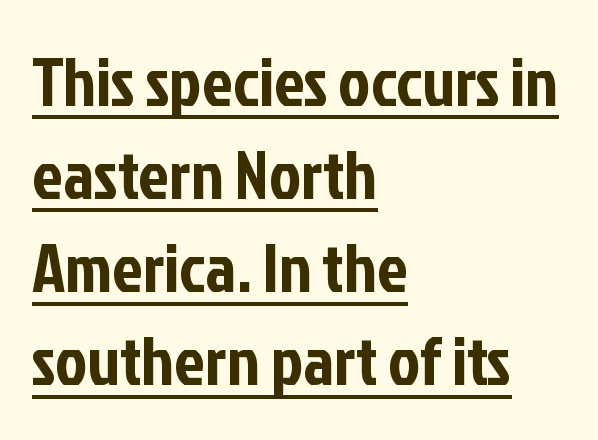
Q: Is the text italic (slanted)? A: No, it is upright.
Q: Is the typeface a serif or a sans-serif typeface? A: Sans-serif.
Q: Is the text underlined? A: Yes.
Q: How is the paragraph aligned? A: Left-aligned.
Q: Is the spacing between letters normal or unusually wide? A: Normal.
Q: Is the spacing between lines tight, normal or loose? A: Normal.
Q: Width (condensed, normal, or wide)? A: Condensed.
Q: Stroke contrast? A: Low.
Q: x-height? A: Medium.
Q: Monospaced? A: No.
